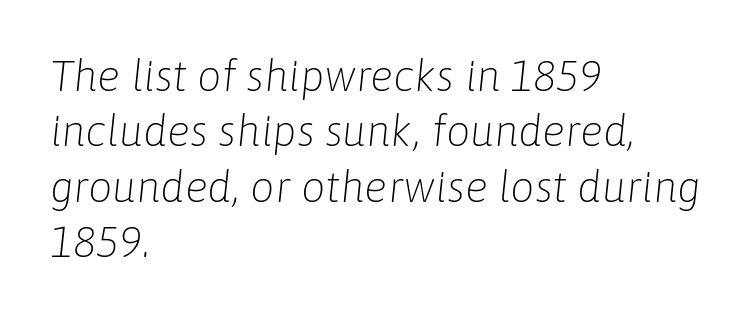
{"italic": "yes", "lean": "right", "slant_degrees": 6, "bold": "no", "weight": "light", "width": "normal", "stroke_contrast": "low", "x_height": "medium", "monospaced": "no", "underline": "no", "align": "left", "line_spacing": "normal", "line_spacing_ratio": 1.29, "letter_spacing": "normal", "letter_spacing_em": 0.0, "glyph_px": 43}
